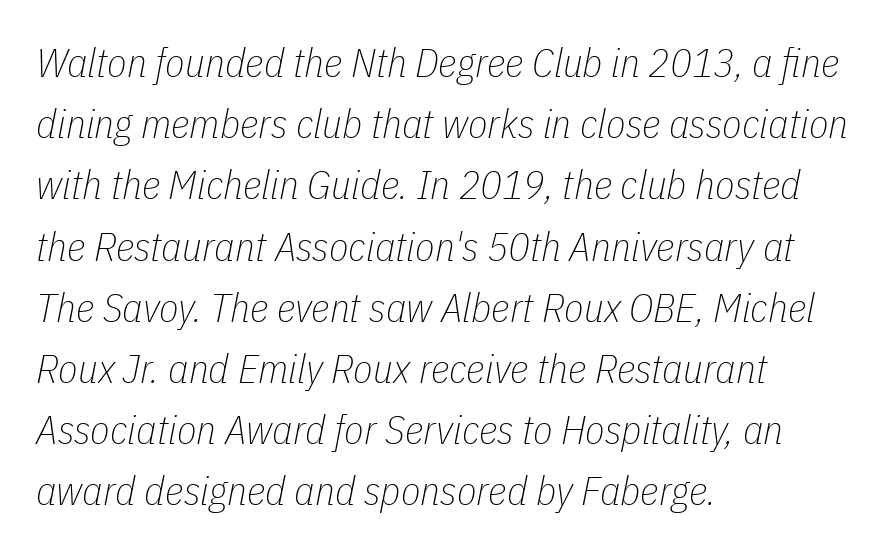
These lines are rendered in a variable-pitch font. Quick note: italic. Has an underline been added? It has not. Observe the ordinary spacing: letters are neighbours, not strangers. This reads as an unemphasized weight, regular at the heaviest.
